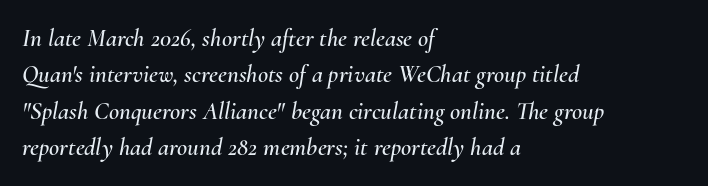
{"italic": "yes", "lean": "right", "slant_degrees": 10, "underline": "no", "align": "left", "line_spacing": "normal", "line_spacing_ratio": 1.46, "letter_spacing": "normal", "letter_spacing_em": 0.0, "glyph_px": 25}
